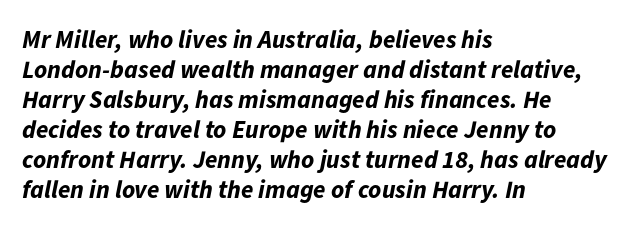
Tracking value appears to be zero — textbook default spacing. The glyphs are unaccompanied by any horizontal stroke below them. Characters are canted at an angle relative to the baseline's perpendicular. Casual observation: everything's shoved over to the left.
